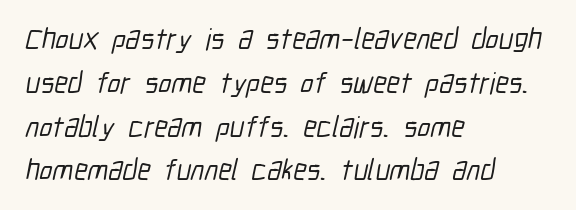
The image shows 30 px condensed sans-serif type; set left-aligned, normal line spacing (1.46x), normal letter spacing, not underlined; low stroke contrast and a medium x-height.
